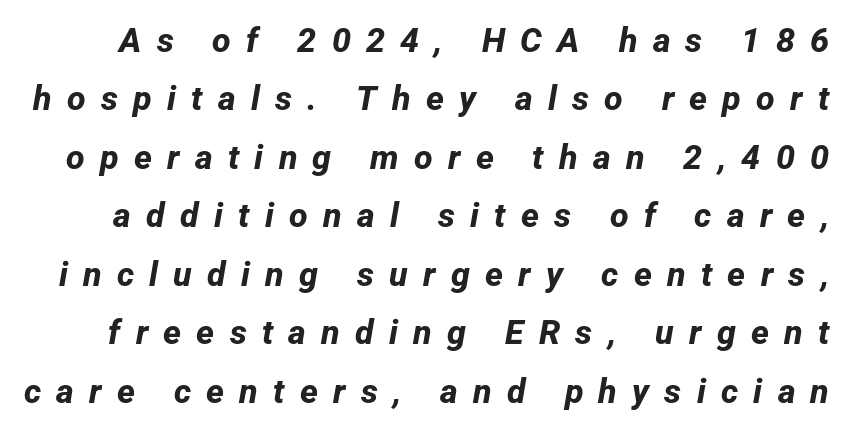
Q: Is the text bold? A: Yes.
Q: Is the typeface a serif or a sans-serif typeface? A: Sans-serif.
Q: Is the text underlined? A: No.
Q: Is the spacing between letters normal or unusually wide? A: Unusually wide.
Q: Width (condensed, normal, or wide)? A: Normal.
Q: Stroke contrast? A: Low.
Q: x-height? A: Medium.
Q: Monospaced? A: No.
